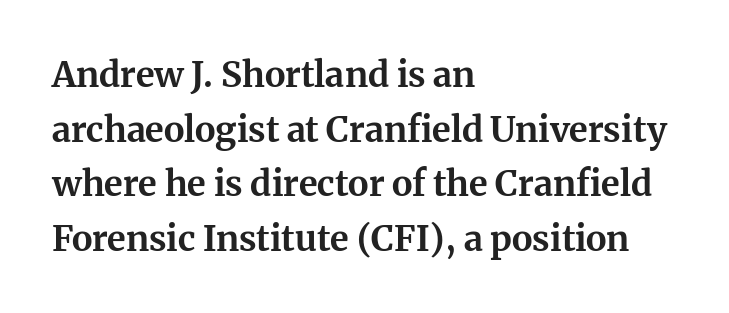
Classification — serif. Quick note: not italic, upright. The paragraph shown leans on its left margin. The face used here has the dense, thick strokes of a bold. Rule under the text: the space is simply empty. The face used here is proportionally spaced, like ordinary book or web type.
